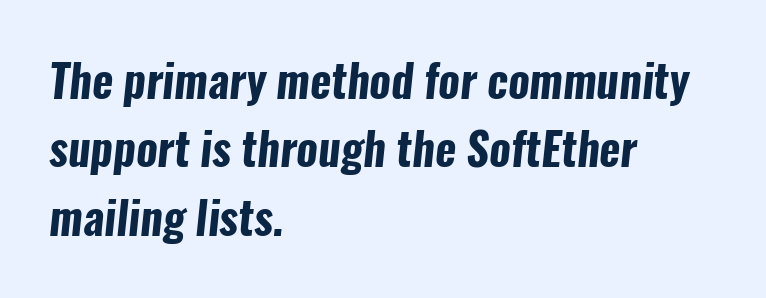
Q: Is the text bold? A: Yes.
Q: Is the typeface a serif or a sans-serif typeface? A: Sans-serif.
Q: Is the text underlined? A: No.
Q: How is the paragraph aligned? A: Left-aligned.
Q: Is the spacing between letters normal or unusually wide? A: Normal.
Q: Is the spacing between lines tight, normal or loose? A: Normal.
Q: Width (condensed, normal, or wide)? A: Condensed.
Q: Stroke contrast? A: Low.
Q: x-height? A: Medium.
Q: Monospaced? A: No.
